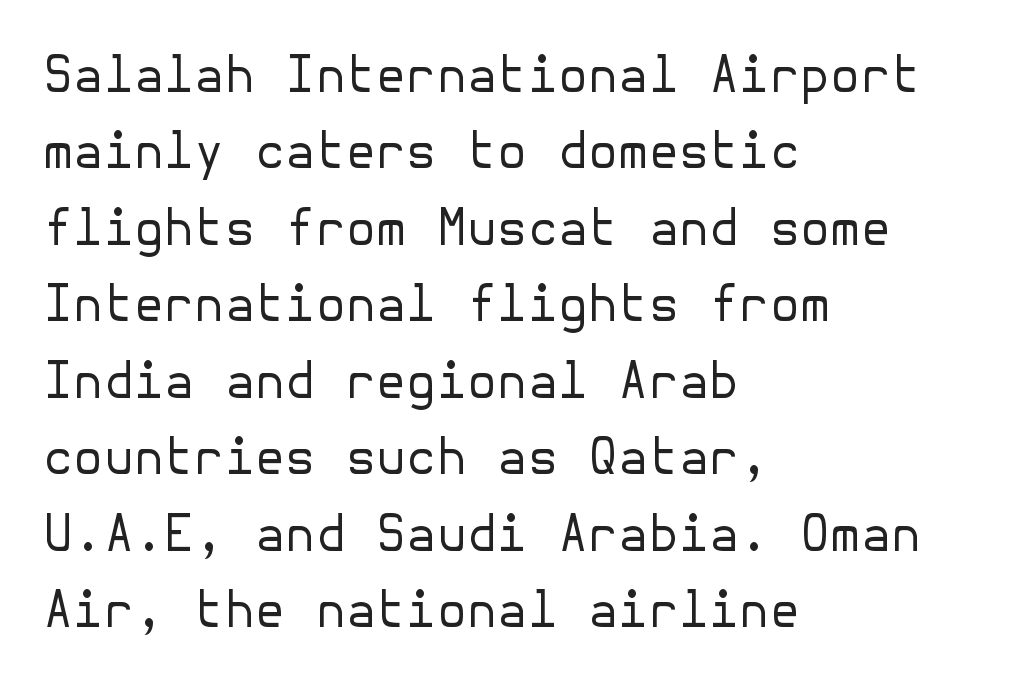
Weight: in the light-to-regular range. The axis of the letterforms is exactly vertical. The baseline area is clear. Compared with a centered layout, this one pins lines to the left instead. The face used here is rendered with its standard letterfit. Regular leading.
